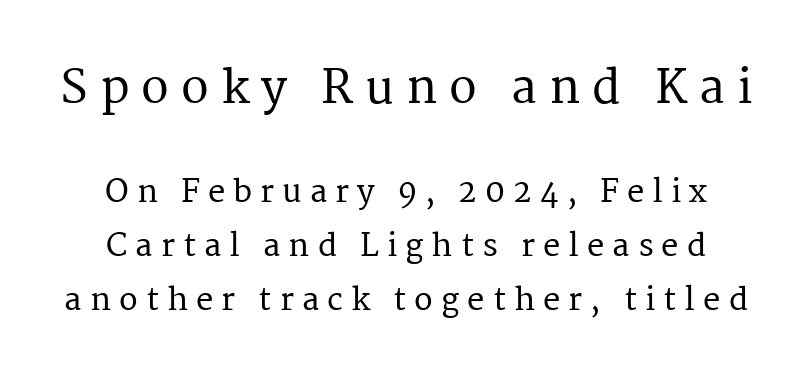
Q: Is the text italic (slanted)? A: No, it is upright.
Q: Is the typeface a serif or a sans-serif typeface? A: Serif.
Q: Is the text underlined? A: No.
Q: How is the paragraph aligned? A: Centered.
Q: Is the spacing between letters normal or unusually wide? A: Unusually wide.
Q: Which block of text is set in a larger size, the first (top) or the second (bottom)? A: The first (top) one.
Q: Width (condensed, normal, or wide)? A: Normal.
Q: Stroke contrast? A: Medium.
Q: x-height? A: Medium.
Q: Monospaced? A: No.
